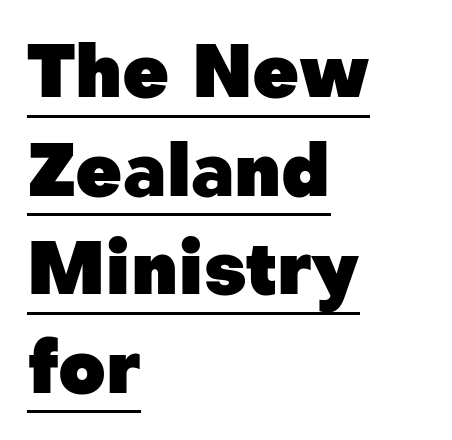
Students, note that the glyphs here touch the page at normal intervals. Vertical spacing — default. Each letter's strokes conclude bluntly, with no projecting serifs. Character widths vary here, with narrow letters taking less room than wide ones. Alignment: flush left. Caption: bold face, heavy strokes.
